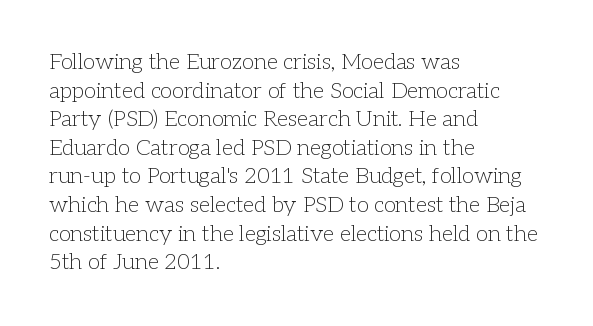
Q: Is the text bold? A: No.
Q: Is the text italic (slanted)? A: No, it is upright.
Q: Is the text underlined? A: No.
Q: How is the paragraph aligned? A: Left-aligned.
Q: Is the spacing between letters normal or unusually wide? A: Normal.
Q: Is the spacing between lines tight, normal or loose? A: Normal.
